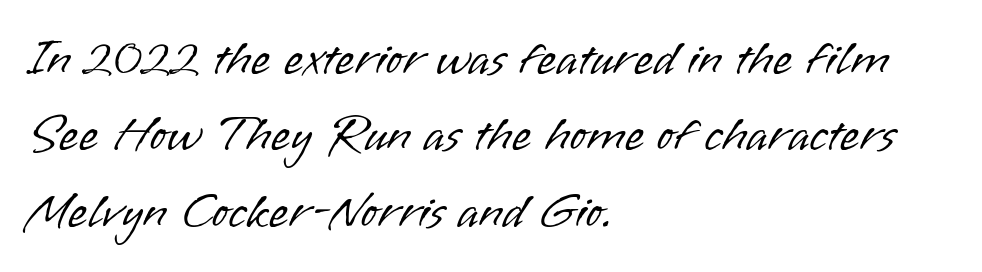
Q: Is the text bold? A: No.
Q: Is the text italic (slanted)? A: Yes.
Q: Is the typeface a serif or a sans-serif typeface? A: Sans-serif.
Q: Is the text underlined? A: No.
Q: How is the paragraph aligned? A: Left-aligned.
Q: Is the spacing between letters normal or unusually wide? A: Normal.
Q: Is the spacing between lines tight, normal or loose? A: Normal.
Q: Width (condensed, normal, or wide)? A: Normal.
Q: Stroke contrast? A: Low.
Q: x-height? A: Small.
Q: Monospaced? A: No.
